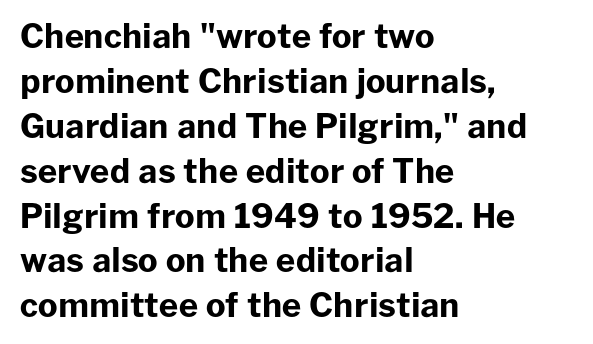
The image shows 33 px bold sans-serif type, upright; set left-aligned, normal line spacing (1.36x), normal letter spacing, not underlined; low stroke contrast and a medium x-height.
